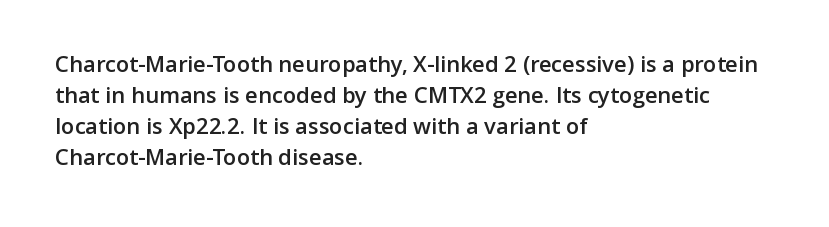
{"italic": "no", "bold": "semi", "underline": "no", "align": "left", "line_spacing": "normal", "line_spacing_ratio": 1.41, "letter_spacing": "normal", "letter_spacing_em": 0.0, "glyph_px": 22}
